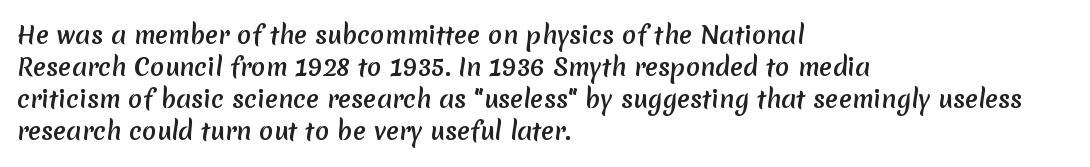
Each glyph is drawn with heavy, bold strokes. Compared with typical body copy, the letter spacing here is the same. Regarding leading, the lines here are spaced in the standard way. Where is the straight margin? On the left. Descenders hang freely into open space.
